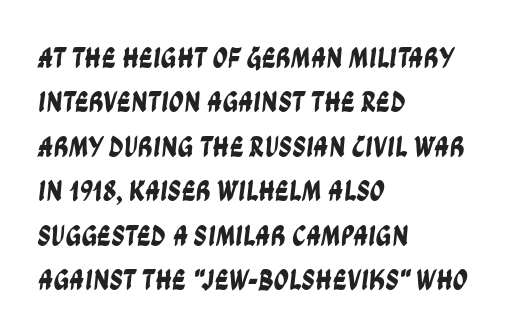
{"serif": "no", "width": "condensed", "stroke_contrast": "low", "x_height": "large", "monospaced": "no", "underline": "no", "align": "left", "line_spacing": "normal", "line_spacing_ratio": 1.48, "letter_spacing": "normal", "letter_spacing_em": 0.0, "glyph_px": 30}
